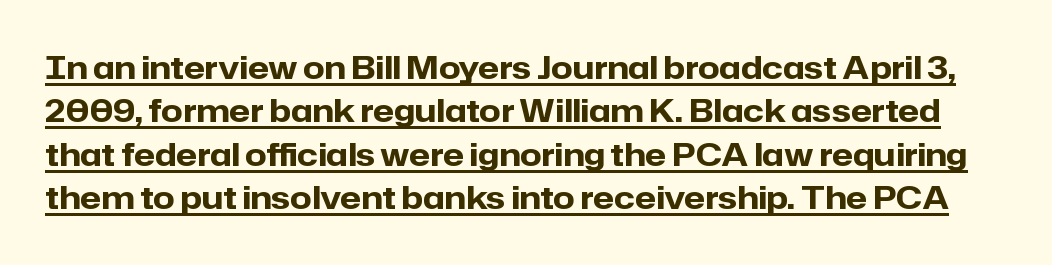
The line texture is even and compact thanks to regular tracking. Type style note: lacks serifs. Stroke thickness is high; the sample reads as a true bold. A typesetter would call this proportional, since set widths differ per character. Horizontal bands of white between lines are of average thickness.
